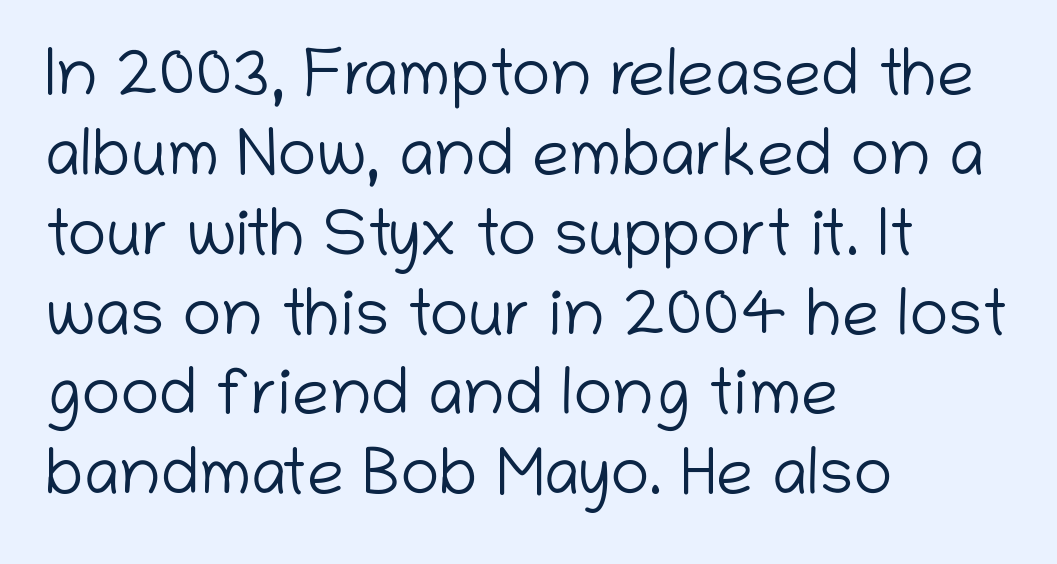
The typography opts for an upright posture over an oblique one. The lines in this sample share a left origin and differ only in where they stop. Think of a printed novel: that variable character pitch is what you see here. No extra tracking has been applied to these lines. The passage shown is not underscored anywhere. Are there feet on the stems? There aren't — it's a sans.
